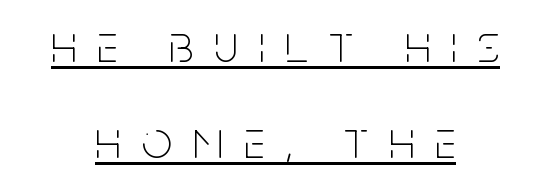
This rendering employs a face without finishing strokes, i.e., a sans-serif. Here the designer chose a conventional face with non-uniform glyph widths. Centered paragraph, ragged on both sides. The rendering uses the underline text-decoration.
